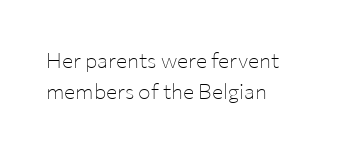
Ordinary non-slanted type is in use. Honestly, the row spacing looks completely unremarkable. These lines keep a tight, regular rhythm from letter to letter. These lines stack with their left ends in a neat column.
